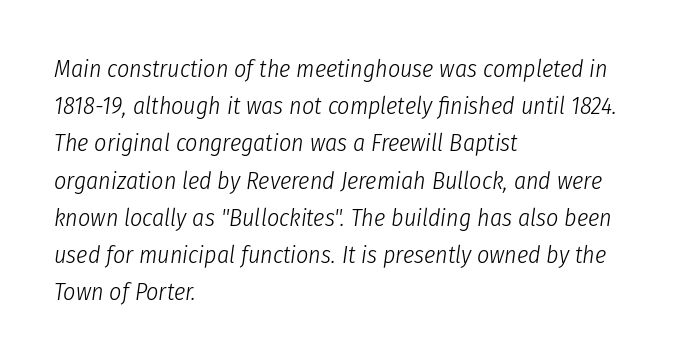
The image shows 24 px text type, italic (leaning right); set left-aligned, normal line spacing (1.55x), normal letter spacing, not underlined.
